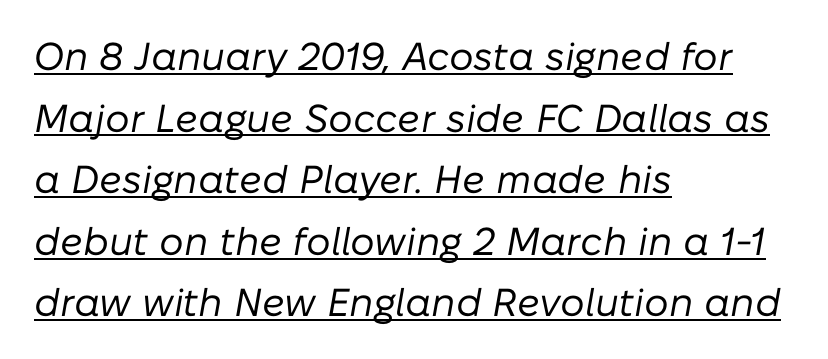
{"italic": "yes", "lean": "right", "slant_degrees": 10, "bold": "no", "weight": "regular", "width": "normal", "stroke_contrast": "low", "x_height": "medium", "monospaced": "no", "underline": "yes", "align": "left", "line_spacing": "normal", "line_spacing_ratio": 1.58, "letter_spacing": "normal", "letter_spacing_em": 0.0, "glyph_px": 39}
